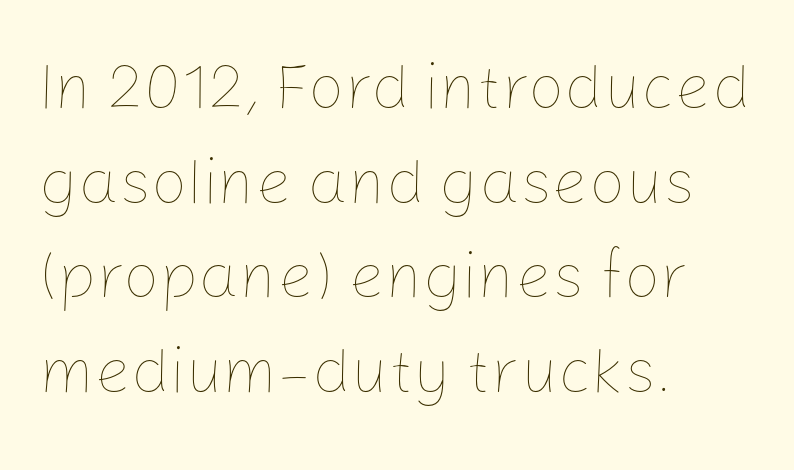
{"italic": "no", "bold": "no", "weight": "thin", "width": "normal", "stroke_contrast": "low", "x_height": "medium", "monospaced": "no", "underline": "no", "align": "left", "line_spacing": "normal", "line_spacing_ratio": 1.48, "letter_spacing": "normal", "letter_spacing_em": 0.0, "glyph_px": 64}
